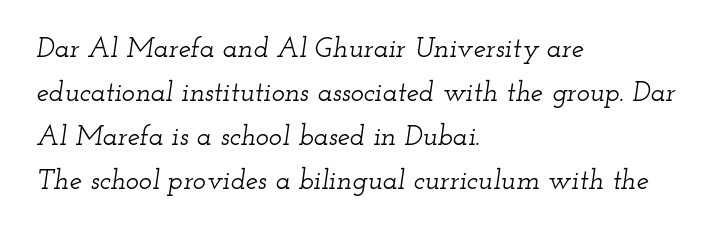
The image shows 28 px wide serif type, italic (leaning right); set left-aligned, normal line spacing (1.57x), normal letter spacing, not underlined; low stroke contrast and a small x-height.
